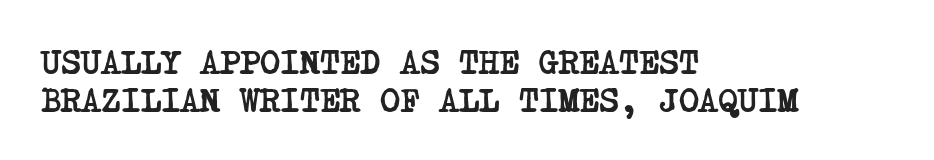
Tracking here is standard; glyphs follow each other at the usual distance. Casual observation: everything's shoved over to the left. Check the space under the baseline: it is left empty. Letterform terminals end in serifs throughout the passage. Vertically, the passage feels compressed, each row crowding the next. Typographic density is high because the face is bold.
